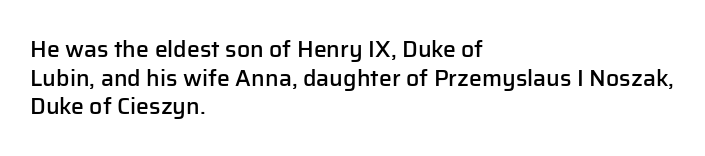
{"italic": "no", "bold": "semi", "underline": "no", "align": "left", "line_spacing_ratio": 1.24, "letter_spacing": "normal", "letter_spacing_em": 0.0, "glyph_px": 23}
